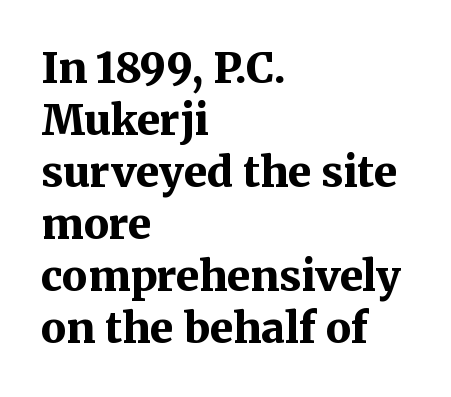
Heavy-handed strokes throughout: this text is bold. These lines are rendered in a variable-pitch font. The characters display serif detailing at their extremities. A roman cut, with each character standing at attention.
